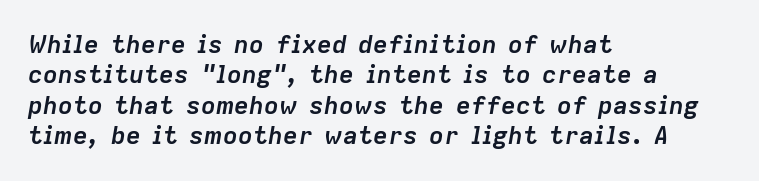
The letters sit at their default tracking, neither squeezed nor spread. Caption: bold face, heavy strokes. Caption: multi-line text, flush left, ragged right. Descenders are the only things crossing below the line. Tall strokes in this sample are angled rather than plumb.
